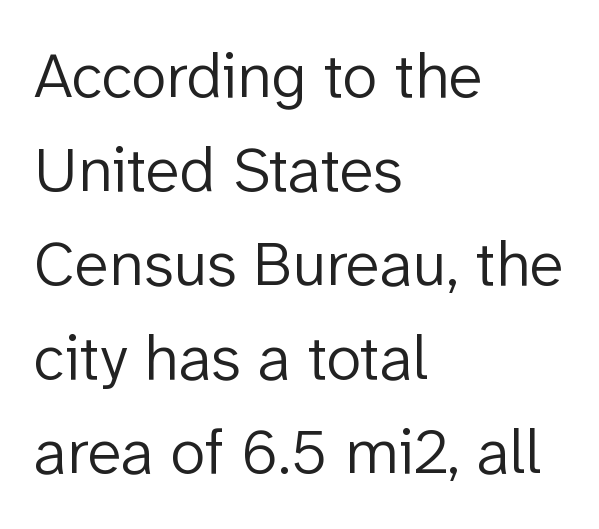
{"serif": "no", "italic": "no", "bold": "no", "weight": "light", "width": "normal", "stroke_contrast": "low", "x_height": "medium", "monospaced": "no", "underline": "no", "align": "left", "line_spacing": "normal", "line_spacing_ratio": 1.47, "letter_spacing": "normal", "letter_spacing_em": 0.0, "glyph_px": 64}
